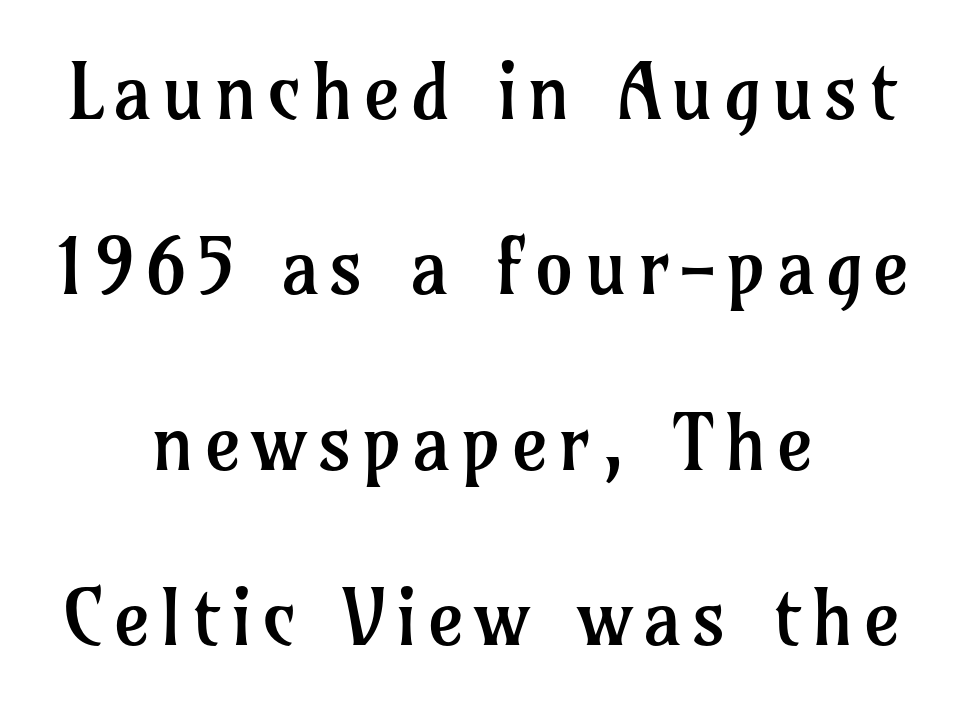
This sample uses an upright cut, with every glyph sitting square on the baseline. Plain, unruled lines of type. In terms of leading, this rendering errs on the spacious side. The letters advance in unequal steps, a hallmark of proportional type. The letterforms sit at book weight or below. Teacher's note: observe the equal gaps on both sides — that is centered alignment.
